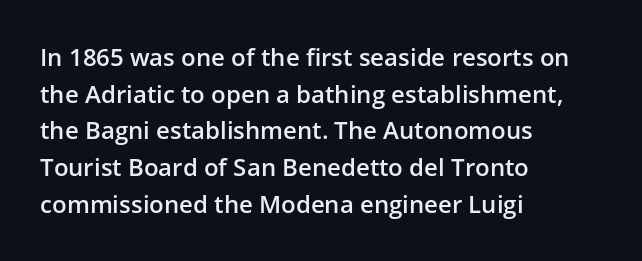
Q: Is the text bold? A: Semi-bold.
Q: Is the text italic (slanted)? A: No, it is upright.
Q: Is the text underlined? A: No.
Q: How is the paragraph aligned? A: Left-aligned.
Q: Is the spacing between letters normal or unusually wide? A: Normal.
Q: Is the spacing between lines tight, normal or loose? A: Normal.
